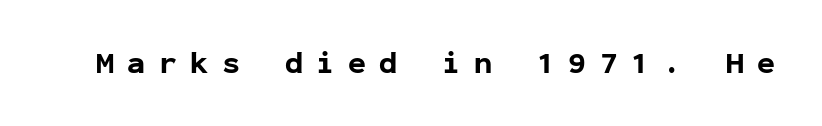
Q: Is the text bold? A: Yes.
Q: Is the text italic (slanted)? A: No, it is upright.
Q: Is the typeface a serif or a sans-serif typeface? A: Sans-serif.
Q: Is the text underlined? A: No.
Q: Is the spacing between letters normal or unusually wide? A: Unusually wide.
Q: Width (condensed, normal, or wide)? A: Normal.
Q: Stroke contrast? A: Low.
Q: x-height? A: Medium.
Q: Monospaced? A: Yes.
